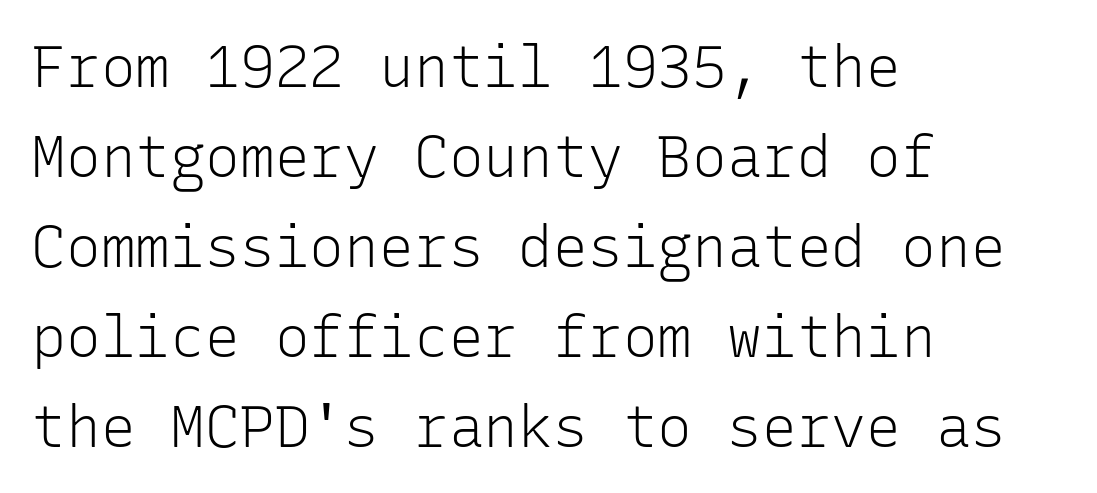
{"serif": "no", "italic": "no", "bold": "no", "weight": "light", "width": "normal", "stroke_contrast": "low", "x_height": "medium", "monospaced": "yes", "underline": "no", "align": "left", "line_spacing": "normal", "line_spacing_ratio": 1.55, "letter_spacing": "normal", "letter_spacing_em": 0.0, "glyph_px": 58}
